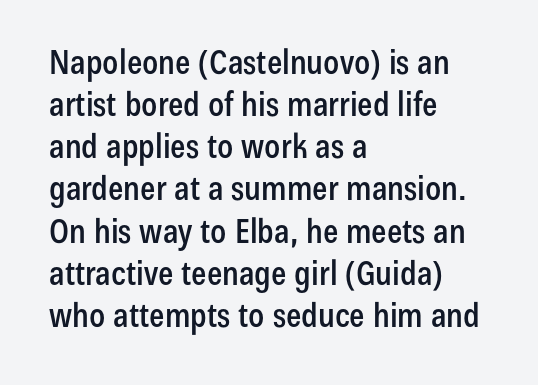
{"serif": "no", "italic": "no", "width": "condensed", "stroke_contrast": "low", "x_height": "medium", "monospaced": "no", "underline": "no", "align": "left", "line_spacing_ratio": 1.24, "letter_spacing": "normal", "letter_spacing_em": 0.0, "glyph_px": 34}
